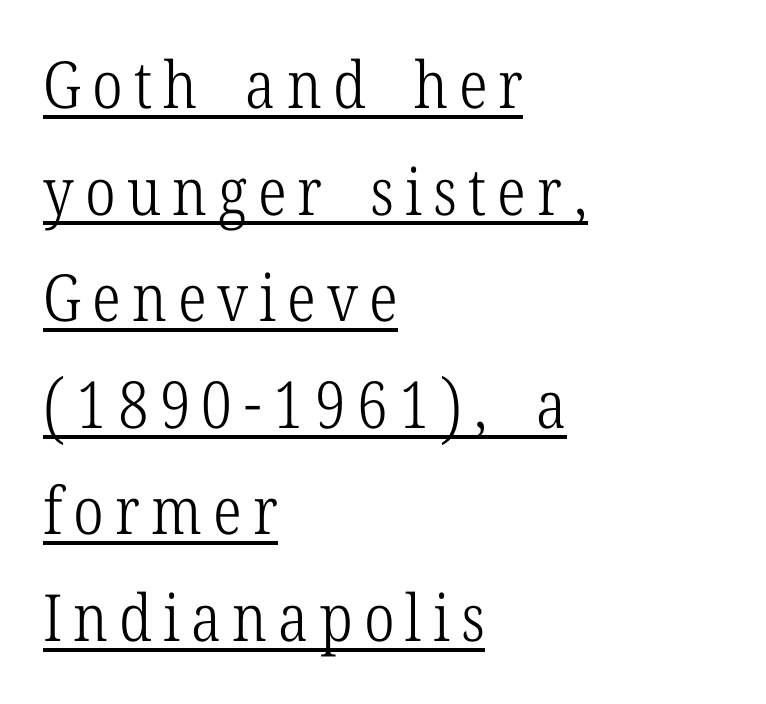
Q: Is the text bold? A: No.
Q: Is the text italic (slanted)? A: No, it is upright.
Q: Is the typeface a serif or a sans-serif typeface? A: Serif.
Q: Is the text underlined? A: Yes.
Q: How is the paragraph aligned? A: Left-aligned.
Q: Is the spacing between lines tight, normal or loose? A: Normal.
Q: Width (condensed, normal, or wide)? A: Condensed.
Q: Stroke contrast? A: Low.
Q: x-height? A: Medium.
Q: Monospaced? A: No.
